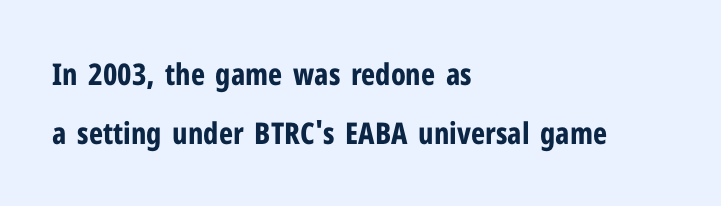
Q: Is the text bold? A: Yes.
Q: Is the text italic (slanted)? A: No, it is upright.
Q: Is the typeface a serif or a sans-serif typeface? A: Sans-serif.
Q: Is the text underlined? A: No.
Q: How is the paragraph aligned? A: Left-aligned.
Q: Is the spacing between letters normal or unusually wide? A: Normal.
Q: Is the spacing between lines tight, normal or loose? A: Loose.
Q: Width (condensed, normal, or wide)? A: Condensed.
Q: Stroke contrast? A: Low.
Q: x-height? A: Medium.
Q: Monospaced? A: No.
